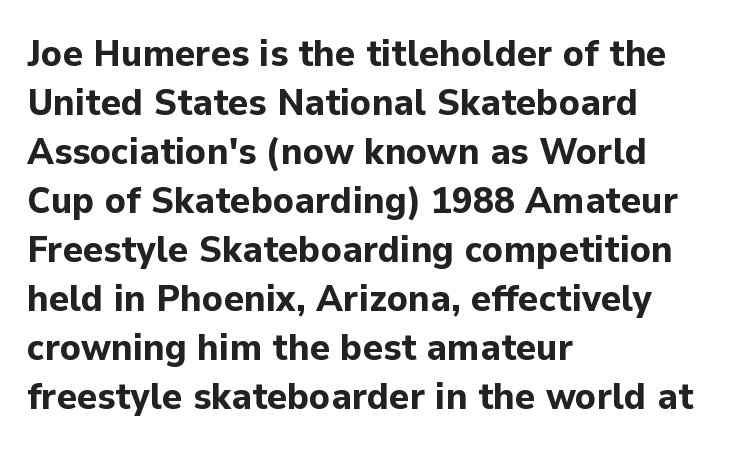
{"serif": "no", "italic": "no", "bold": "yes", "weight": "bold", "width": "normal", "stroke_contrast": "low", "x_height": "medium", "monospaced": "no", "underline": "no", "align": "left", "line_spacing": "normal", "line_spacing_ratio": 1.29, "letter_spacing": "normal", "letter_spacing_em": 0.0, "glyph_px": 38}
